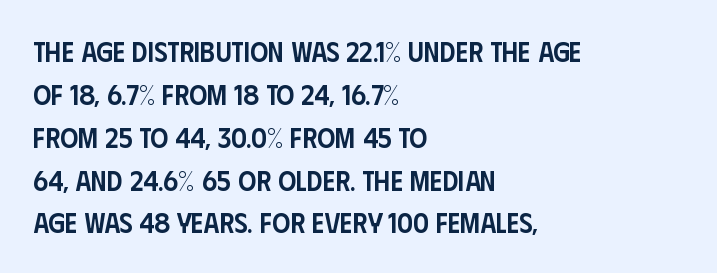
Q: Is the text bold? A: Semi-bold.
Q: Is the text italic (slanted)? A: No, it is upright.
Q: Is the typeface a serif or a sans-serif typeface? A: Sans-serif.
Q: Is the text underlined? A: No.
Q: How is the paragraph aligned? A: Left-aligned.
Q: Is the spacing between letters normal or unusually wide? A: Normal.
Q: Is the spacing between lines tight, normal or loose? A: Normal.
Q: Width (condensed, normal, or wide)? A: Condensed.
Q: Stroke contrast? A: Low.
Q: x-height? A: Large.
Q: Monospaced? A: No.
